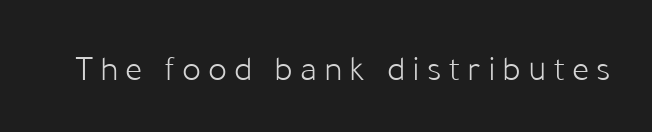
{"serif": "no", "italic": "no", "bold": "no", "weight": "light", "width": "normal", "stroke_contrast": "low", "x_height": "medium", "monospaced": "no", "underline": "no", "glyph_px": 36}
